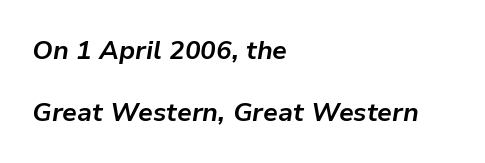
The image shows 26 px bold type, italic (leaning right); set left-aligned, loose line spacing (2.37x), normal letter spacing, not underlined.
